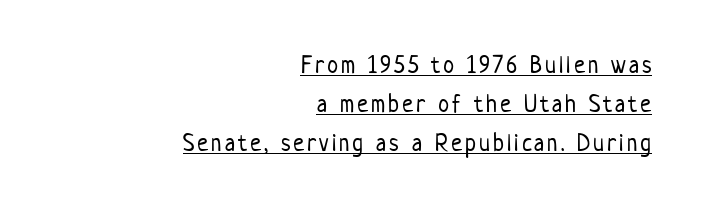
Q: Is the text bold? A: No.
Q: Is the text italic (slanted)? A: No, it is upright.
Q: Is the text underlined? A: Yes.
Q: How is the paragraph aligned? A: Right-aligned.
Q: Is the spacing between lines tight, normal or loose? A: Normal.
